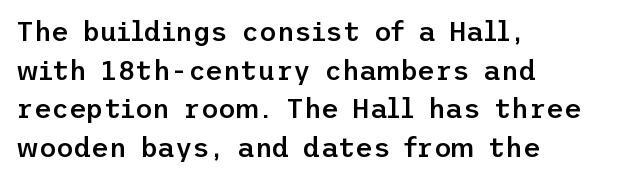
Q: Is the text bold? A: Semi-bold.
Q: Is the text italic (slanted)? A: No, it is upright.
Q: Is the text underlined? A: No.
Q: How is the paragraph aligned? A: Left-aligned.
Q: Is the spacing between letters normal or unusually wide? A: Normal.
Q: Is the spacing between lines tight, normal or loose? A: Normal.
